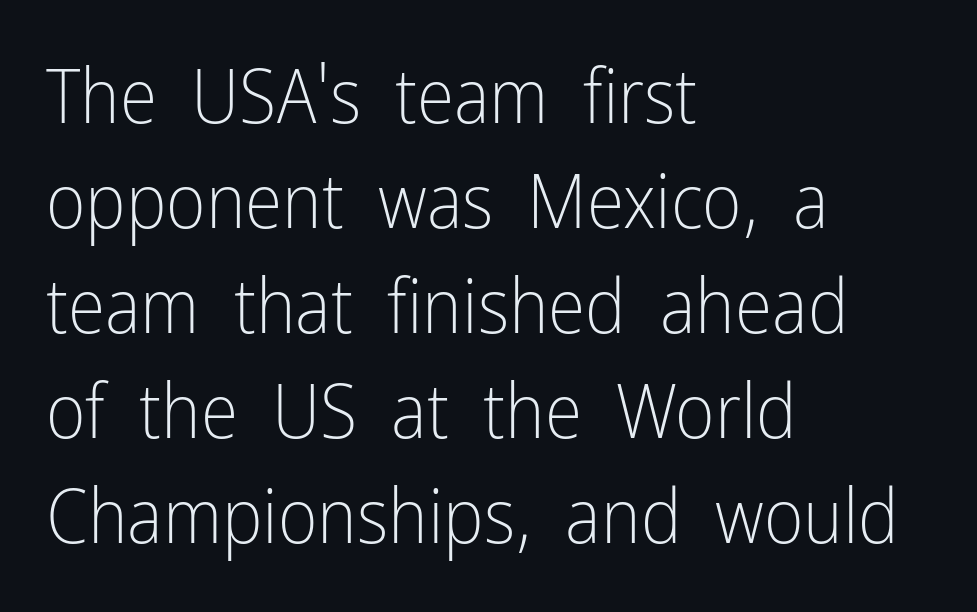
{"serif": "no", "italic": "no", "bold": "no", "weight": "light", "width": "condensed", "stroke_contrast": "low", "x_height": "medium", "monospaced": "no", "underline": "no", "align": "left", "line_spacing": "normal", "line_spacing_ratio": 1.38, "letter_spacing": "normal", "letter_spacing_em": 0.0, "glyph_px": 76}
